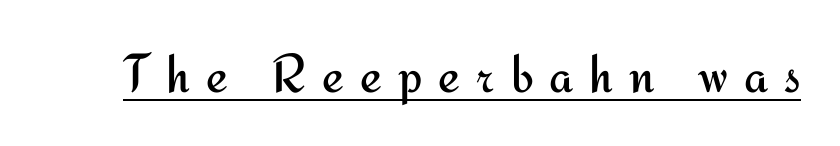
{"serif": "no", "italic": "no", "bold": "no", "weight": "regular", "width": "normal", "stroke_contrast": "medium", "x_height": "small", "monospaced": "no", "underline": "yes", "letter_spacing": "wide", "letter_spacing_em": 0.29, "glyph_px": 55}
